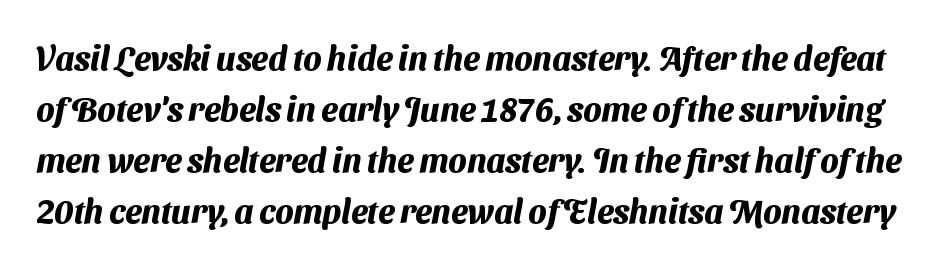
The image shows 33 px heavy sans-serif type; set normal line spacing (1.55x), normal letter spacing, not underlined; medium stroke contrast and a medium x-height.
